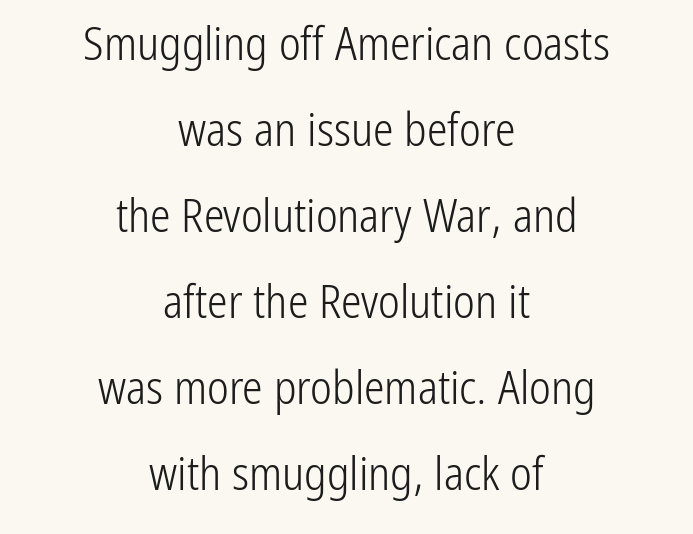
Q: Is the text bold? A: No.
Q: Is the text italic (slanted)? A: No, it is upright.
Q: Is the typeface a serif or a sans-serif typeface? A: Sans-serif.
Q: Is the text underlined? A: No.
Q: How is the paragraph aligned? A: Centered.
Q: Is the spacing between letters normal or unusually wide? A: Normal.
Q: Width (condensed, normal, or wide)? A: Condensed.
Q: Stroke contrast? A: Low.
Q: x-height? A: Medium.
Q: Monospaced? A: No.
